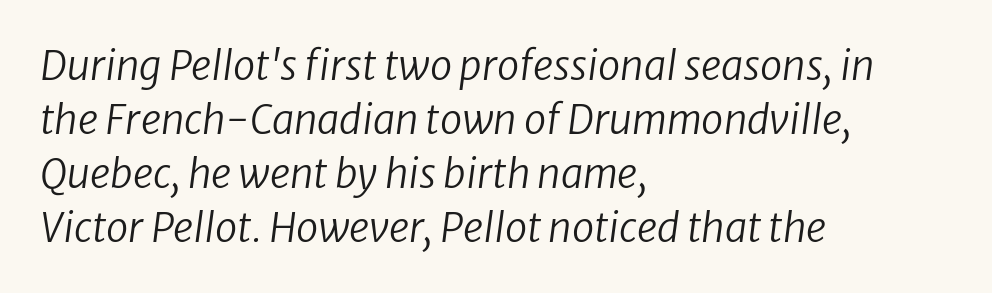
The passage shown is typed in a proportional face where columns would drift. Regarding leading, the lines here are spaced in the standard way. The passage is arranged the way most books set body copy — flush left. This rendering leaves character spacing at its baseline value.
